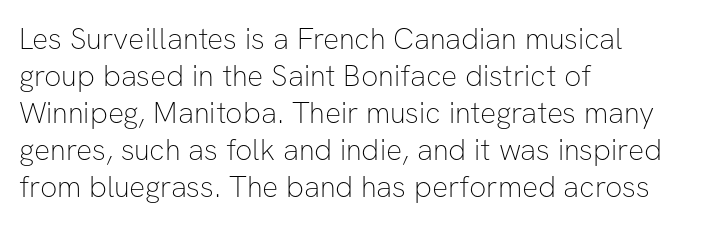
The image shows 30 px thin sans-serif type, upright; set left-aligned, line spacing 1.23x, normal letter spacing, not underlined; low stroke contrast and a medium x-height.
